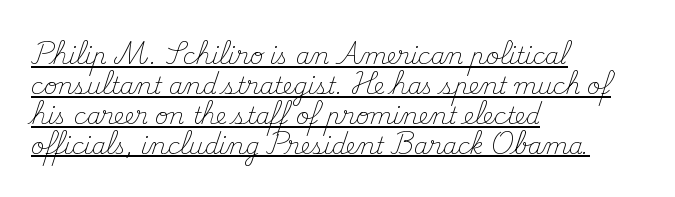
The image shows 23 px text type; set left-aligned, normal line spacing (1.3x), normal letter spacing, underlined.
